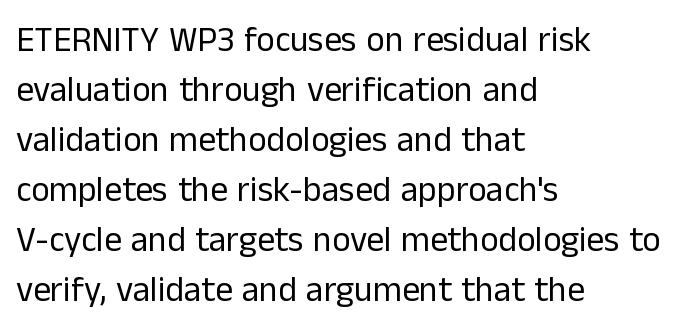
The image shows 35 px regular-weight sans-serif type, upright; set left-aligned, normal line spacing (1.43x), normal letter spacing, not underlined; low stroke contrast and a medium x-height.
